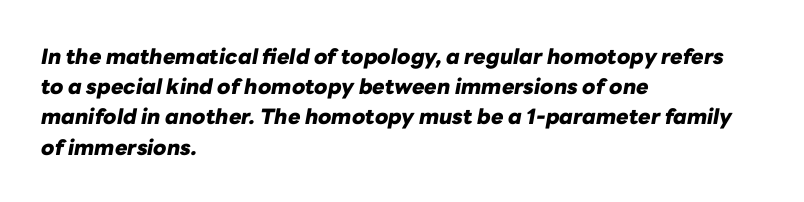
Yep, that's italic — everything's leaning. Each word holds together tightly as a unit, with standard inter-letter gaps. The baseline area is clear. Horizontal bands of white between lines are of average thickness. One-word summary of the alignment: left. Typographic density is high because the face is bold.
